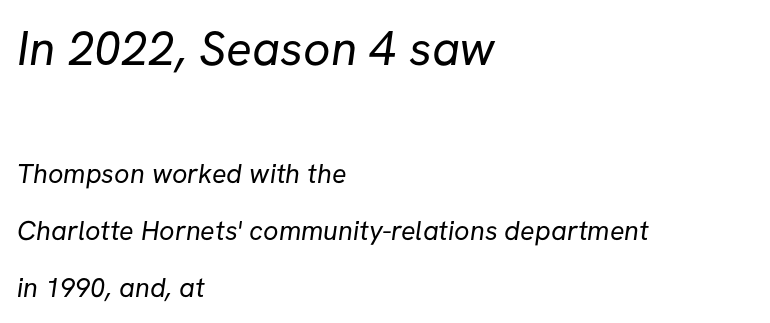
{"serif": "no", "bold": "no", "weight": "regular", "width": "normal", "stroke_contrast": "low", "x_height": "medium", "monospaced": "no", "underline": "no", "align": "left", "line_spacing": "loose", "line_spacing_ratio": 2.1, "letter_spacing": "normal", "letter_spacing_em": 0.0, "larger_block": "first", "size_ratio": 1.78, "glyph_px": 48}
